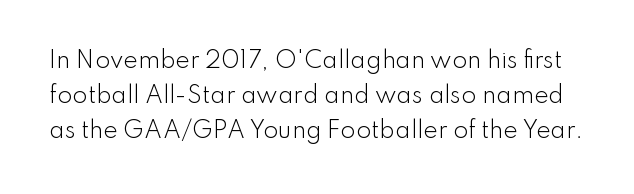
{"italic": "no", "bold": "no", "underline": "no", "line_spacing": "normal", "line_spacing_ratio": 1.6, "letter_spacing": "normal", "letter_spacing_em": 0.0, "glyph_px": 22}
